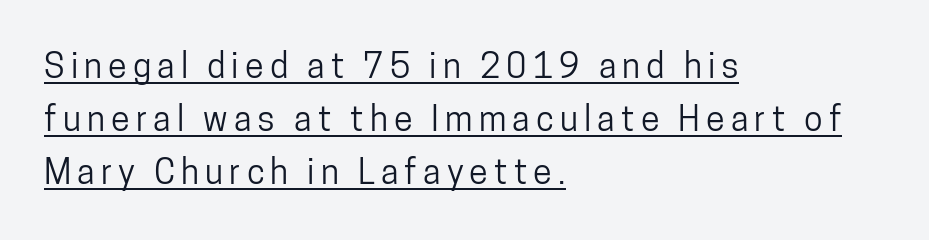
{"serif": "no", "italic": "no", "width": "condensed", "stroke_contrast": "low", "x_height": "medium", "monospaced": "no", "underline": "yes", "align": "left", "line_spacing": "normal", "line_spacing_ratio": 1.56, "glyph_px": 34}
